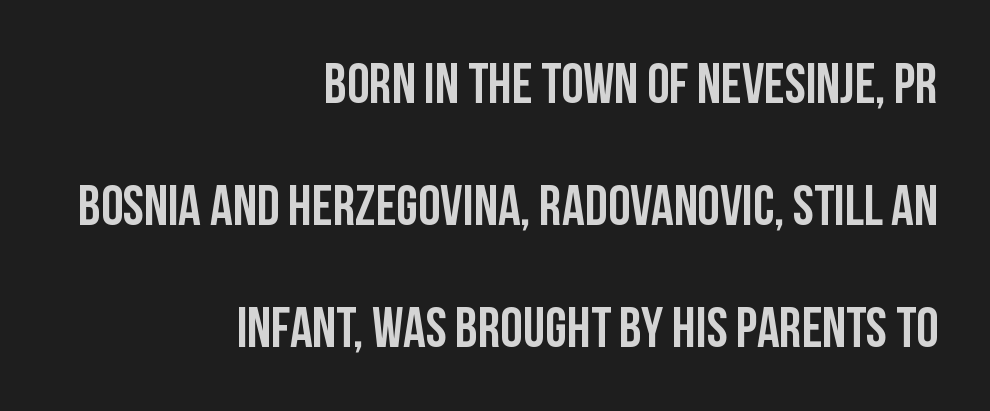
Words appear dense and cohesive because spacing is normal. The rendering anchors every line to the right-hand side. The line-height multiplier appears high, well above default. Plain, unruled lines of type.
